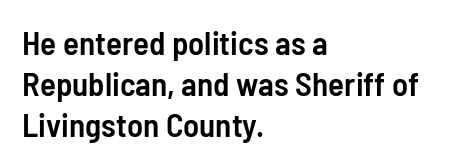
{"serif": "no", "italic": "no", "bold": "semi", "weight": "semibold", "width": "condensed", "stroke_contrast": "low", "x_height": "medium", "monospaced": "no", "underline": "no", "align": "left", "line_spacing": "normal", "line_spacing_ratio": 1.25, "letter_spacing": "normal", "letter_spacing_em": 0.0, "glyph_px": 33}
